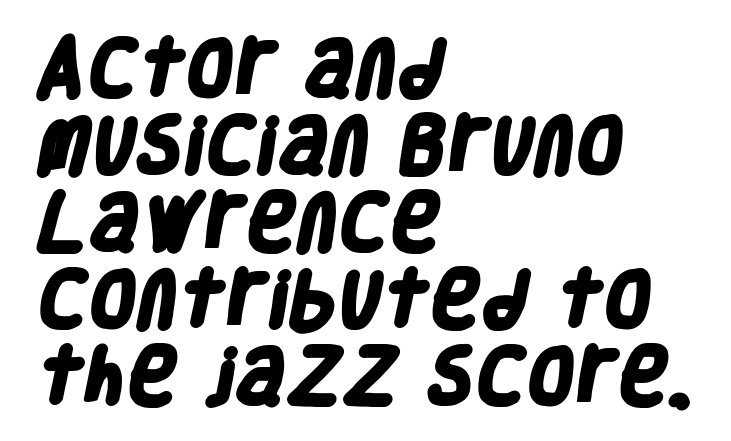
{"serif": "no", "bold": "yes", "weight": "heavy", "width": "condensed", "stroke_contrast": "low", "x_height": "large", "monospaced": "no", "underline": "no", "align": "left", "line_spacing_ratio": 1.24, "letter_spacing": "normal", "letter_spacing_em": 0.0, "glyph_px": 62}
